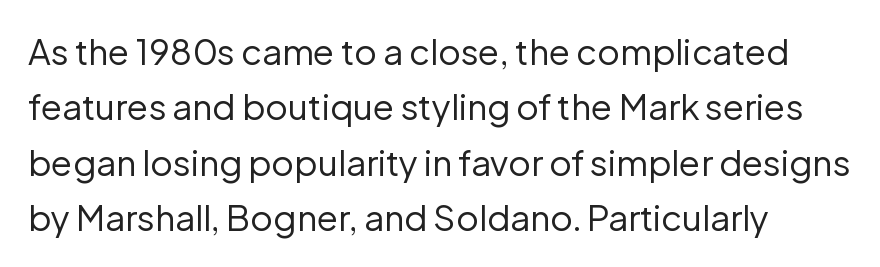
The image shows 35 px regular-weight sans-serif type, upright; set left-aligned, normal line spacing (1.58x), normal letter spacing, not underlined; low stroke contrast and a medium x-height.
